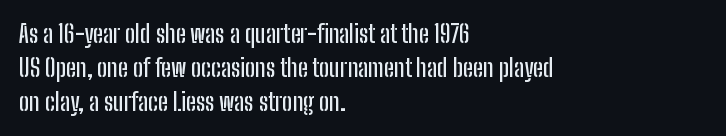
The image shows 24 px text type, upright; set left-aligned, normal line spacing (1.41x), normal letter spacing, not underlined.
